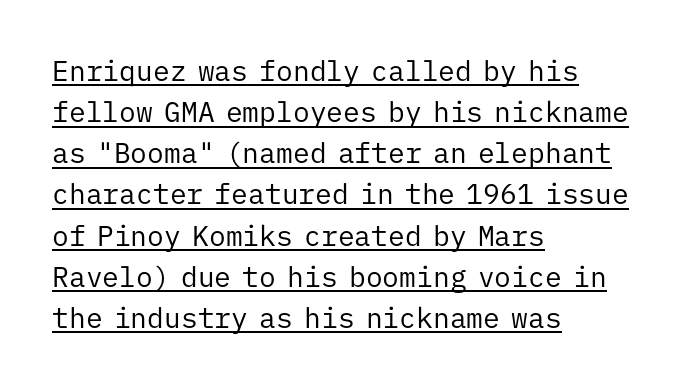
Spacing verdict: monospaced, one width for all characters. The lines are quadded left. Quick note: underline on. Line spacing here is normal. Weight class: somewhere from thin through regular. This is sans-serif lettering, the kind often seen on screens and signage.
